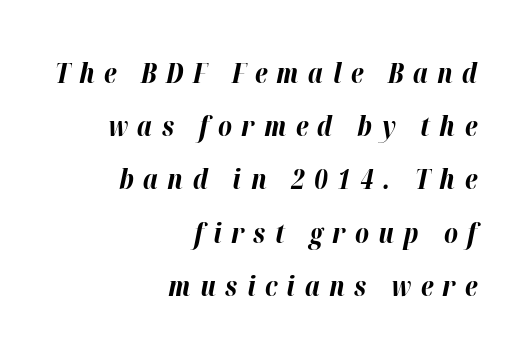
Q: Is the text bold? A: Yes.
Q: Is the text italic (slanted)? A: Yes, it leans right by about 12 degrees.
Q: Is the text underlined? A: No.
Q: How is the paragraph aligned? A: Right-aligned.
Q: Is the spacing between letters normal or unusually wide? A: Unusually wide.
Q: Is the spacing between lines tight, normal or loose? A: Loose.
